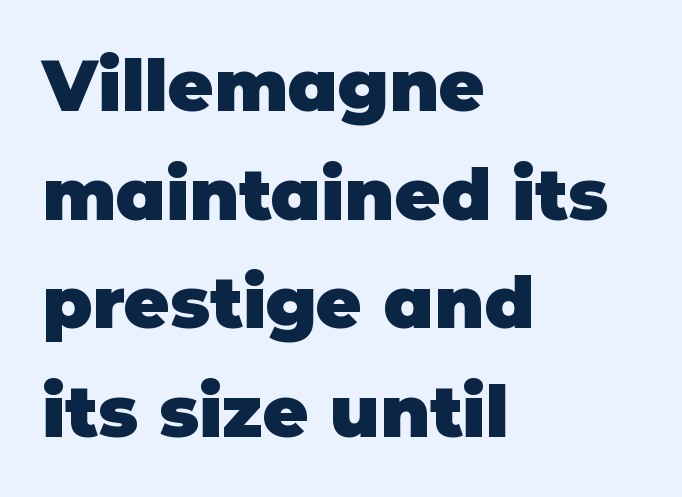
The rendering uses natural spacing where letterforms have individual widths. Quick note: interline space is typical. When letters stand straight like this, we call the style roman or upright. Does extra space separate the letters? No, they use regular spacing.
